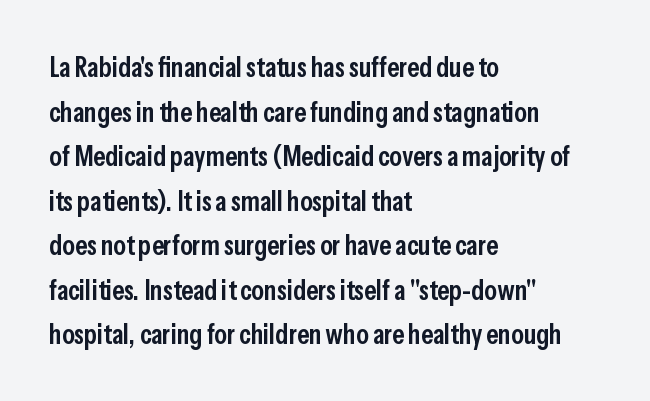
Weight check: semibold — heavier than regular, not quite bold. The type family on display is of the sans-serif kind. Do the characters align in a grid? No, the font is proportional. Just letters on the line, the space beneath them empty. The setting favours the left margin, as ordinary paragraphs usually do. Nothing unusual about the tracking: characters are spaced as the font intends.
